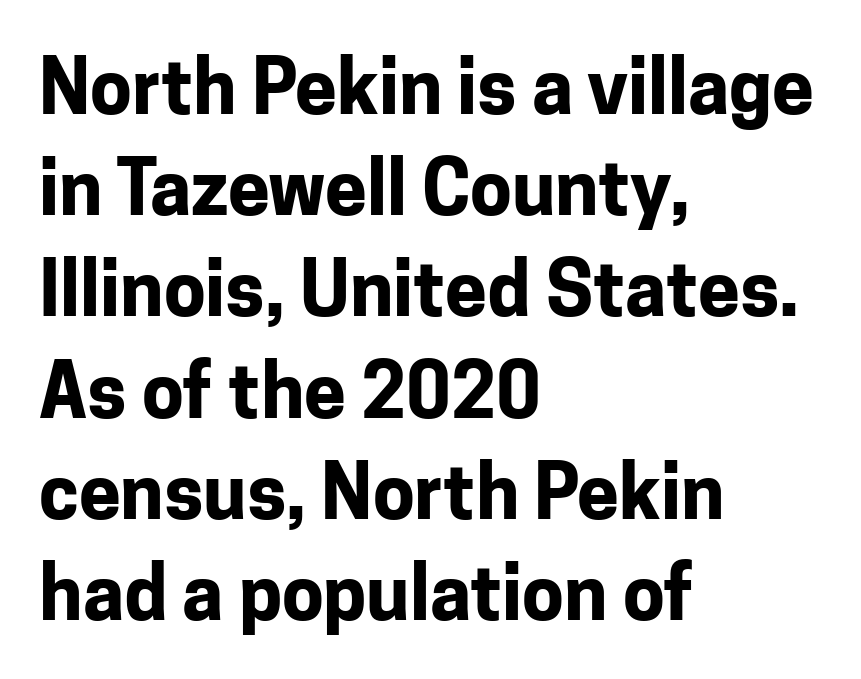
Q: Is the text bold? A: Yes.
Q: Is the text italic (slanted)? A: No, it is upright.
Q: Is the typeface a serif or a sans-serif typeface? A: Sans-serif.
Q: Is the text underlined? A: No.
Q: How is the paragraph aligned? A: Left-aligned.
Q: Is the spacing between letters normal or unusually wide? A: Normal.
Q: Is the spacing between lines tight, normal or loose? A: Normal.
Q: Width (condensed, normal, or wide)? A: Normal.
Q: Stroke contrast? A: Low.
Q: x-height? A: Medium.
Q: Monospaced? A: No.
